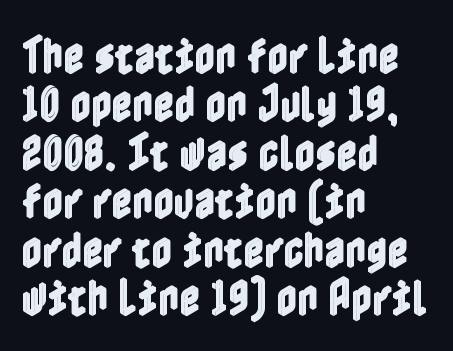
{"italic": "no", "width": "condensed", "x_height": "medium", "underline": "no", "align": "left", "line_spacing_ratio": 1.21, "letter_spacing": "normal", "letter_spacing_em": 0.0, "glyph_px": 40}
